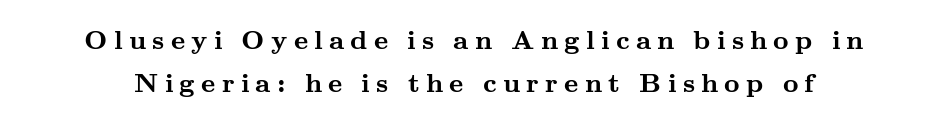
{"italic": "no", "bold": "yes", "underline": "no", "line_spacing": "normal", "line_spacing_ratio": 1.6, "letter_spacing": "wide", "letter_spacing_em": 0.23, "glyph_px": 27}
